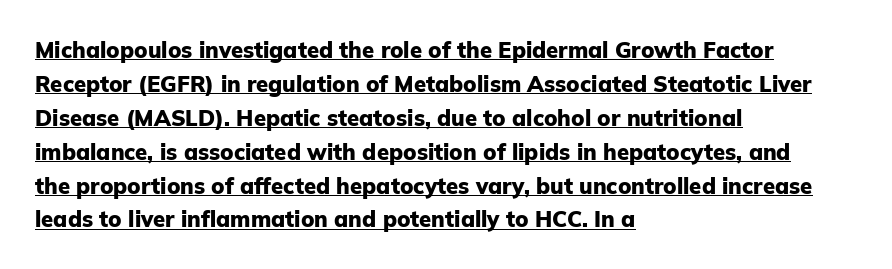
The compositor pushed each line to the left boundary. Descenders here cross a horizontal rule under the line. A typesetter would call this zero additional tracking. Summary of weight: heavy, a full bold. Upright lettering throughout. What's the leading like? Ordinary, nothing unusual.
